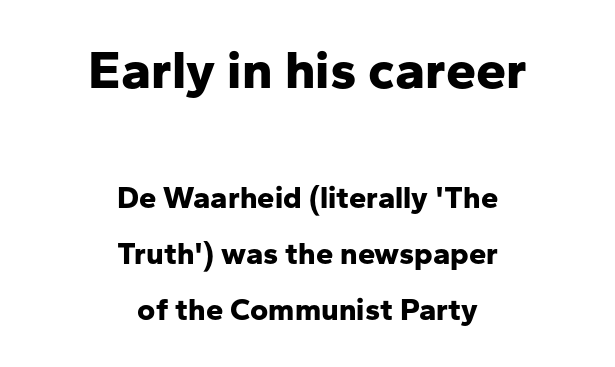
{"serif": "no", "italic": "no", "bold": "yes", "weight": "bold", "width": "normal", "stroke_contrast": "low", "x_height": "medium", "monospaced": "no", "underline": "no", "align": "center", "line_spacing_ratio": 1.81, "letter_spacing": "normal", "letter_spacing_em": 0.0, "larger_block": "first", "size_ratio": 1.74, "glyph_px": 54}
